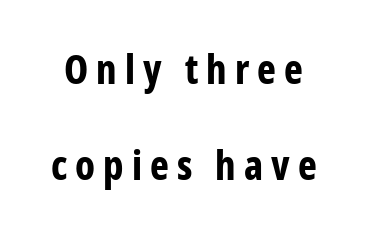
{"serif": "no", "italic": "no", "bold": "yes", "weight": "bold", "width": "condensed", "stroke_contrast": "low", "x_height": "medium", "monospaced": "no", "underline": "no", "line_spacing": "loose", "line_spacing_ratio": 2.39, "letter_spacing": "wide", "letter_spacing_em": 0.2, "glyph_px": 40}
